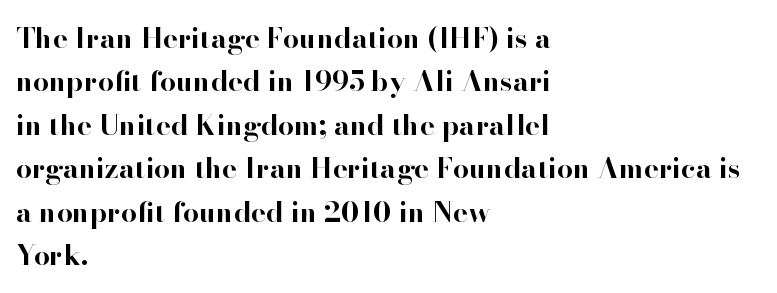
The image shows 28 px bold serif type, upright; set left-aligned, normal line spacing (1.55x), normal letter spacing, not underlined; high stroke contrast and a small x-height.
